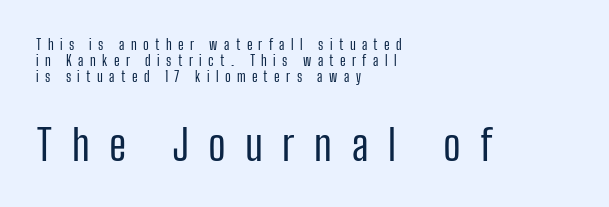
Each word looks stretched out because of the extra space between its letters. Horizontally, the lines are justified to the leading edge only. Larger block? The one below; the one above is distinctly smaller. No chunkiness to these letters — they're not bold.
